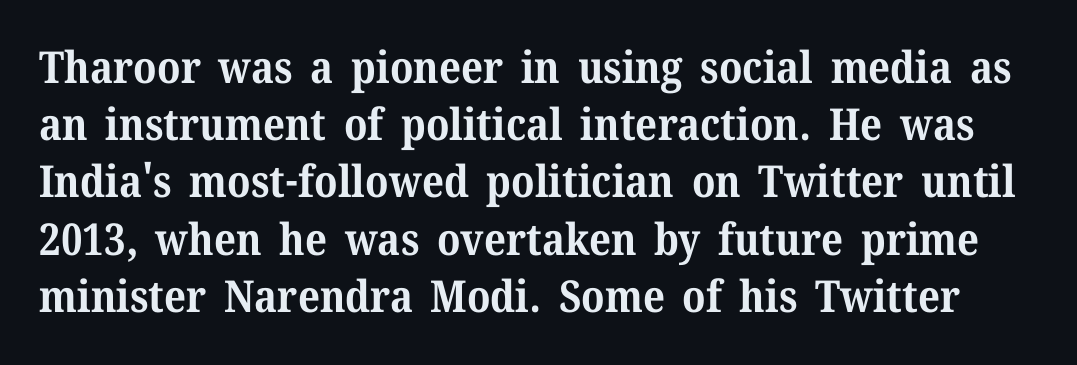
Spacing between characters is what you'd get straight out of the box. I'd call this a serif setting — the letters wear small feet. I'd describe the lettering as bold — thick and assertive. Any mark beneath the type? The region is blank. Looks like regular typesetting: each glyph gets only the width it needs.
